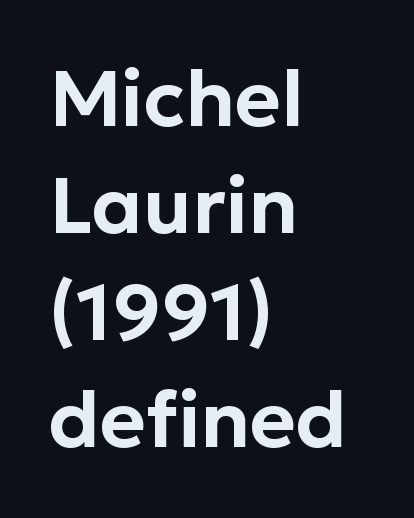
Regular leading. Does the type have serifs? No, each stem ends abruptly. Short note: letters normally spaced. Looks like regular typesetting: each glyph gets only the width it needs.
